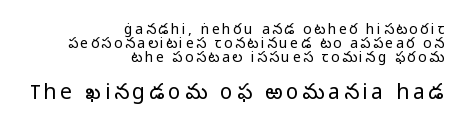
The image shows 21 px text type, upright; set right-aligned, tight line spacing (0.99x), not underlined; the second (bottom) block is 1.5x larger.
